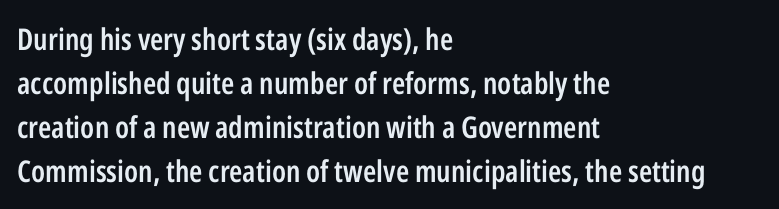
Q: Is the text bold? A: Semi-bold.
Q: Is the text italic (slanted)? A: No, it is upright.
Q: Is the typeface a serif or a sans-serif typeface? A: Sans-serif.
Q: Is the text underlined? A: No.
Q: How is the paragraph aligned? A: Left-aligned.
Q: Is the spacing between letters normal or unusually wide? A: Normal.
Q: Is the spacing between lines tight, normal or loose? A: Normal.
Q: Width (condensed, normal, or wide)? A: Condensed.
Q: Stroke contrast? A: Low.
Q: x-height? A: Medium.
Q: Monospaced? A: No.
